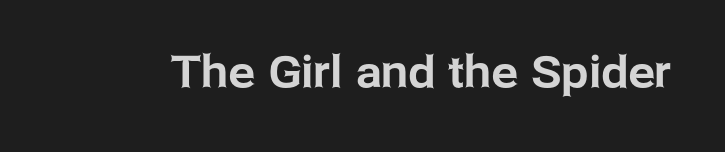
The image shows 44 px sans-serif type, upright; set normal letter spacing, not underlined; low stroke contrast and a medium x-height.
